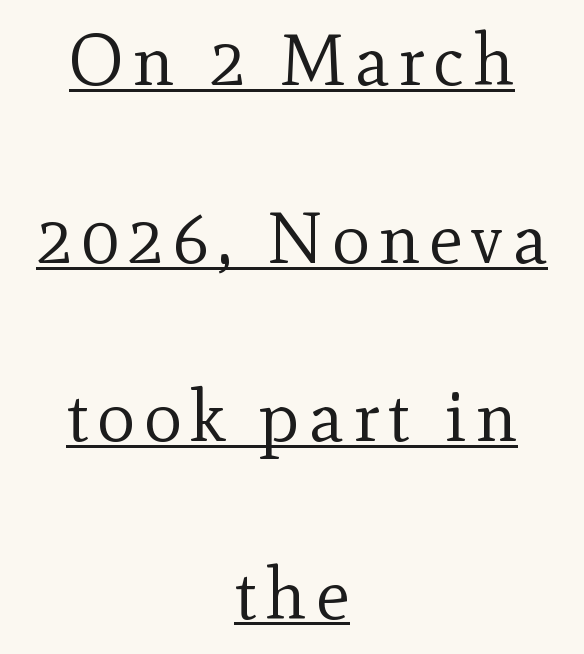
{"serif": "yes", "italic": "no", "bold": "no", "weight": "regular", "width": "normal", "x_height": "small", "monospaced": "no", "underline": "yes", "align": "center", "line_spacing": "loose", "line_spacing_ratio": 2.47, "glyph_px": 72}
